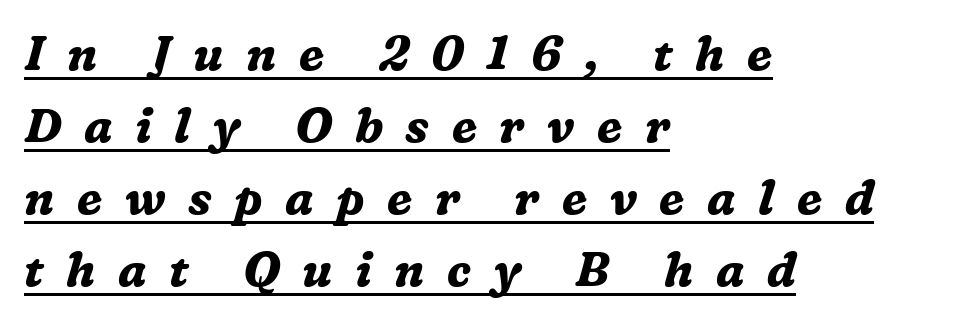
The image shows 47 px bold serif type, italic (leaning right); set left-aligned, normal line spacing (1.53x), unusually wide letter spacing (+0.48 em), underlined; medium stroke contrast and a medium x-height.
